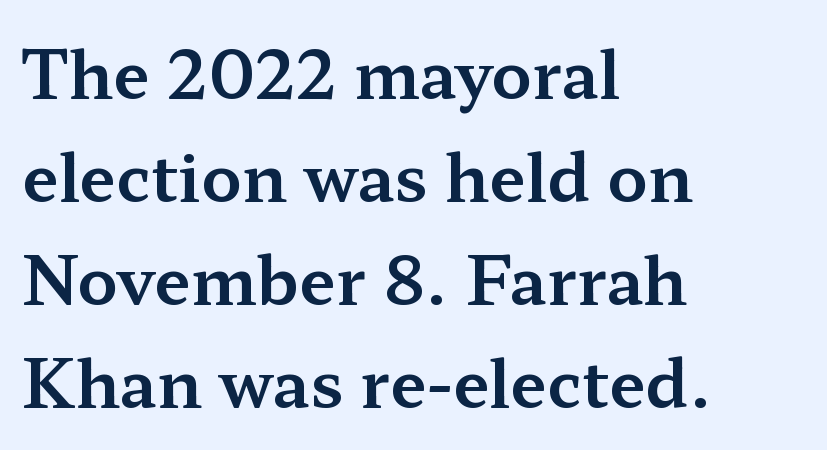
Q: Is the text italic (slanted)? A: No, it is upright.
Q: Is the typeface a serif or a sans-serif typeface? A: Serif.
Q: Is the text underlined? A: No.
Q: How is the paragraph aligned? A: Left-aligned.
Q: Is the spacing between letters normal or unusually wide? A: Normal.
Q: Is the spacing between lines tight, normal or loose? A: Normal.
Q: Width (condensed, normal, or wide)? A: Wide.
Q: Stroke contrast? A: Medium.
Q: x-height? A: Medium.
Q: Monospaced? A: No.
